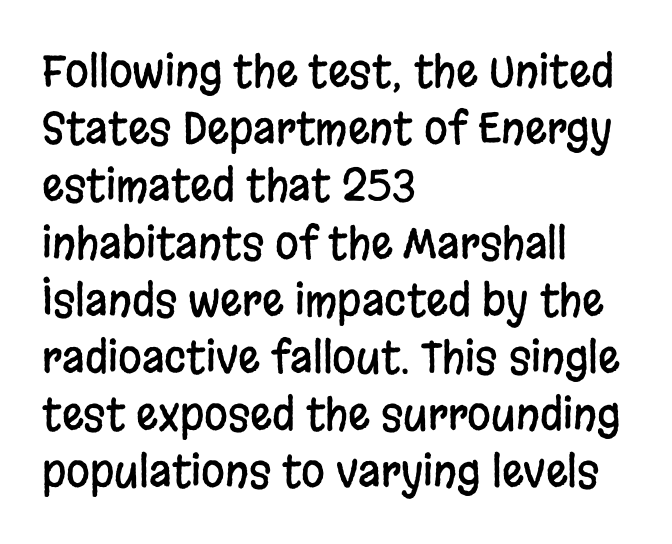
Check where the strokes stop: nothing finishes them off — pure sans. Summary of vertical rhythm: regular, with standard interline spacing. If you drew a ruler down the left edge, every line would touch it. The gaps between neighbouring characters are ordinary and unremarkable.
